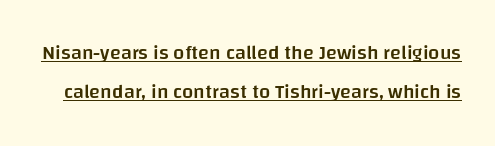
{"italic": "no", "bold": "semi", "underline": "yes", "line_spacing": "loose", "line_spacing_ratio": 1.96, "letter_spacing": "normal", "letter_spacing_em": 0.0, "glyph_px": 20}
